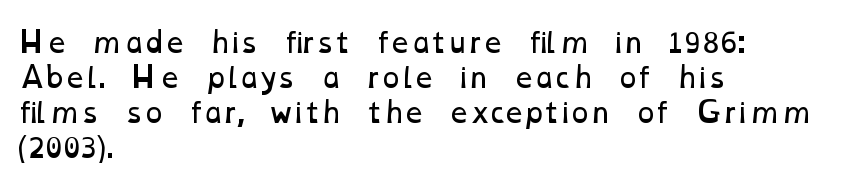
{"bold": "no", "underline": "no", "align": "left", "line_spacing": "normal", "line_spacing_ratio": 1.3, "letter_spacing": "normal", "letter_spacing_em": 0.0, "glyph_px": 27}
